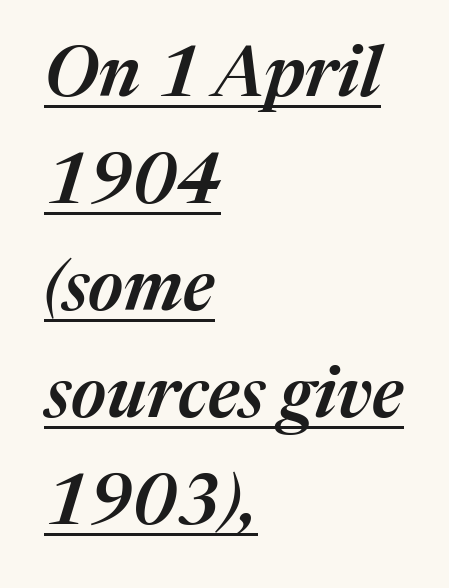
Q: Is the text bold? A: Semi-bold.
Q: Is the text italic (slanted)? A: Yes, it leans right by about 17 degrees.
Q: Is the text underlined? A: Yes.
Q: How is the paragraph aligned? A: Left-aligned.
Q: Is the spacing between letters normal or unusually wide? A: Normal.
Q: Is the spacing between lines tight, normal or loose? A: Normal.
Q: Width (condensed, normal, or wide)? A: Normal.
Q: Stroke contrast? A: Medium.
Q: x-height? A: Medium.
Q: Monospaced? A: No.
